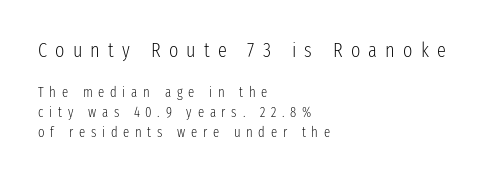
Q: Is the text bold? A: No.
Q: Is the text italic (slanted)? A: No, it is upright.
Q: Is the text underlined? A: No.
Q: How is the paragraph aligned? A: Left-aligned.
Q: Is the spacing between letters normal or unusually wide? A: Unusually wide.
Q: Is the spacing between lines tight, normal or loose? A: Normal.
Q: Which block of text is set in a larger size, the first (top) or the second (bottom)? A: The first (top) one.
